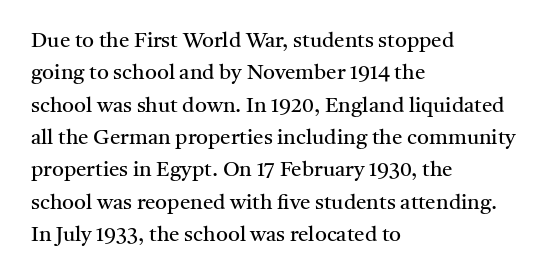
Words float on clear page, feet unadorned. Letters have the restrained weight of plain body copy at most. Horizontal alignment here is leftward, the default for most running prose. Whoever set this chose a conventional vertical rhythm. This sample uses an upright cut, with every glyph sitting square on the baseline.
